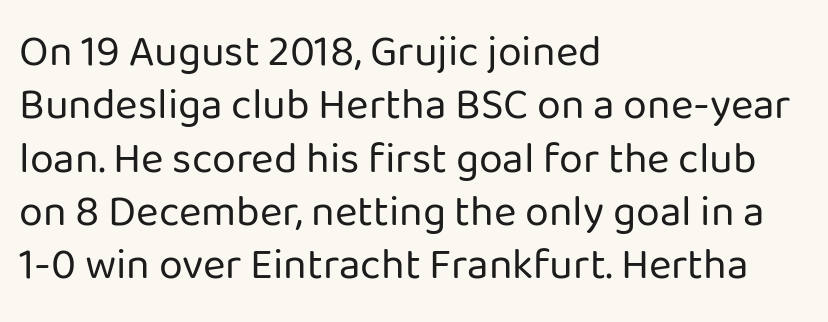
{"serif": "no", "italic": "no", "bold": "no", "weight": "regular", "width": "normal", "stroke_contrast": "low", "x_height": "medium", "monospaced": "no", "underline": "no", "align": "left", "line_spacing_ratio": 1.24, "letter_spacing": "normal", "letter_spacing_em": 0.0, "glyph_px": 43}
